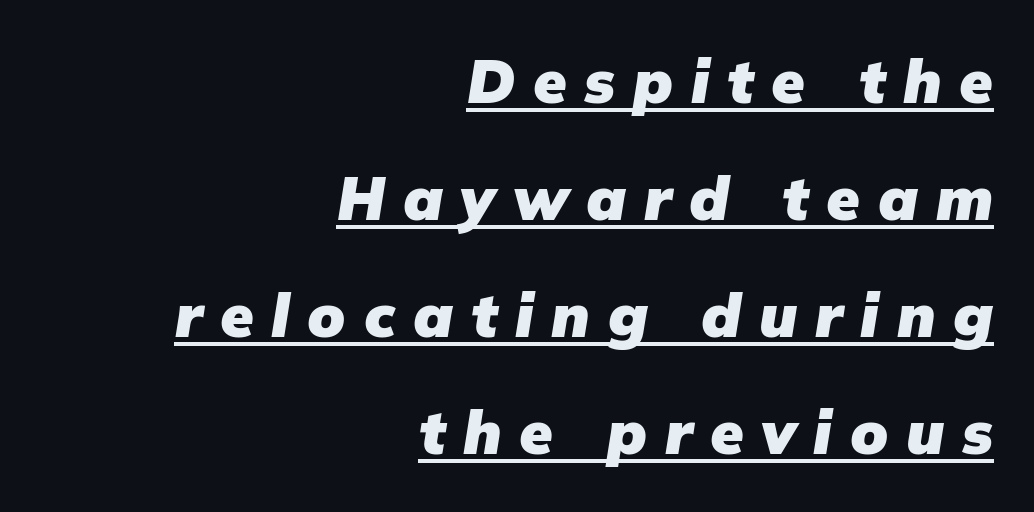
Regarding leading, the lines here are spaced well apart. Proportional: the letters do not fall into vertical columns. Underlining? Definitely there. Slanted lettering throughout. Weight check: bold — yes, fully.
